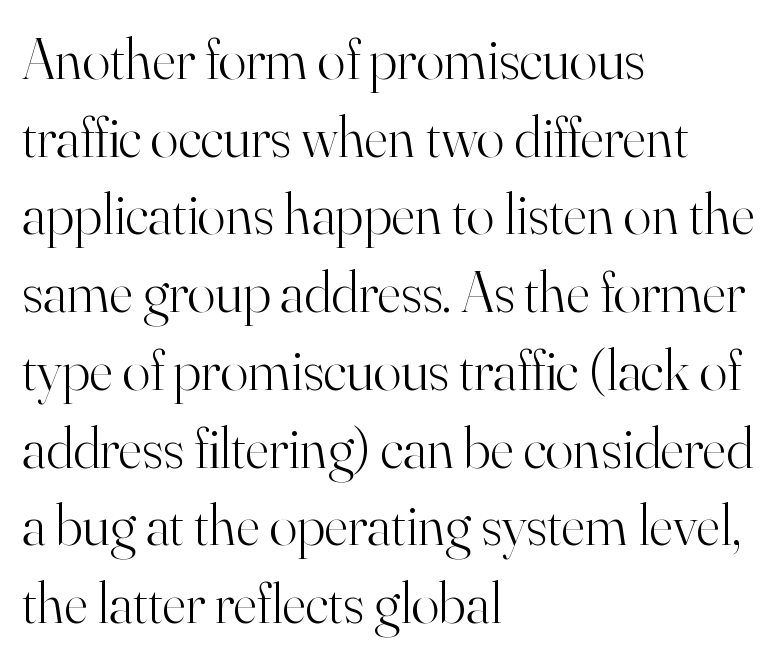
{"serif": "yes", "italic": "no", "bold": "no", "weight": "light", "width": "normal", "stroke_contrast": "high", "x_height": "small", "monospaced": "no", "underline": "no", "align": "left", "line_spacing": "normal", "line_spacing_ratio": 1.34, "letter_spacing": "normal", "letter_spacing_em": 0.0, "glyph_px": 58}
